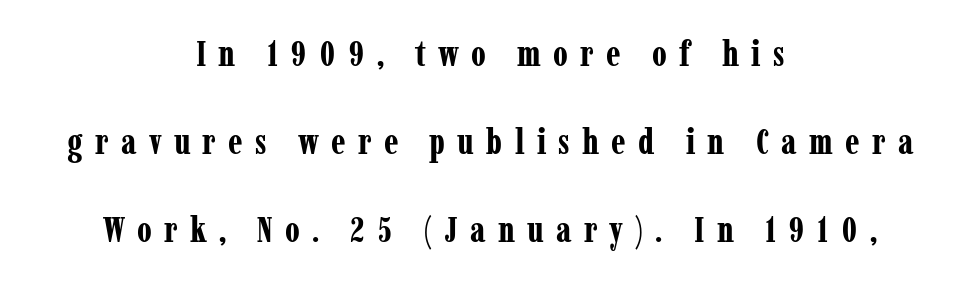
Letter spacing: wide. The text block is weighted toward neither margin, spreading evenly from the middle. These lines are rendered in a variable-pitch font. Quick note: interline space is abundant. Clear beneath every line of the passage. The sample has been set heavy, in full bold.
